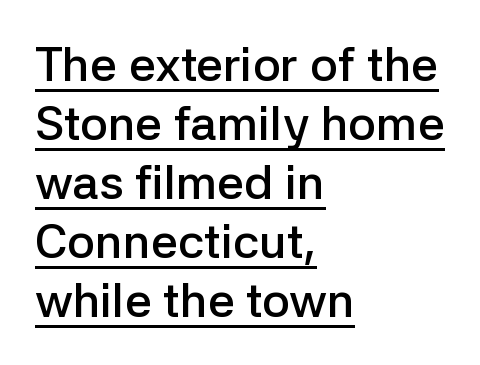
{"serif": "no", "italic": "no", "bold": "semi", "weight": "semibold", "width": "normal", "stroke_contrast": "low", "x_height": "medium", "monospaced": "no", "underline": "yes", "align": "left", "line_spacing_ratio": 1.23, "letter_spacing": "normal", "letter_spacing_em": 0.0, "glyph_px": 48}
